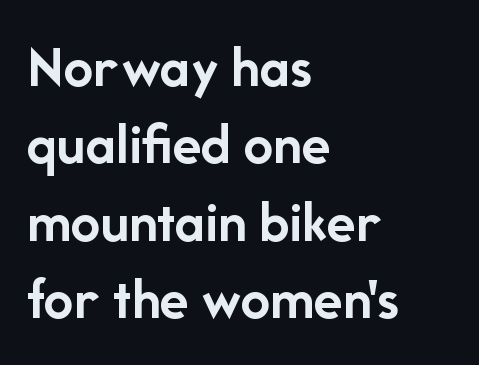
The image shows 59 px semibold sans-serif type, upright; set left-aligned, normal line spacing (1.31x), normal letter spacing, not underlined; low stroke contrast and a medium x-height.
